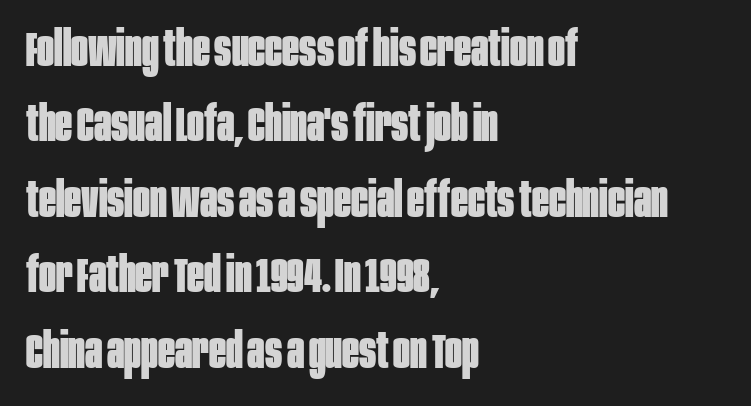
The image shows 50 px bold, condensed sans-serif type, upright; set left-aligned, normal line spacing (1.51x), normal letter spacing, not underlined; low stroke contrast and a large x-height.
